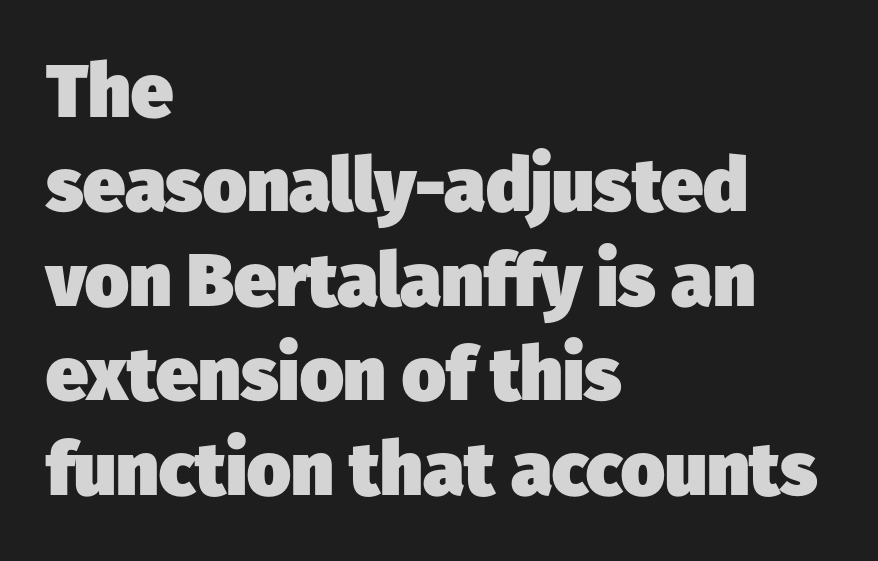
{"serif": "no", "bold": "yes", "weight": "heavy", "width": "normal", "stroke_contrast": "low", "x_height": "medium", "monospaced": "no", "underline": "no", "align": "left", "line_spacing": "normal", "line_spacing_ratio": 1.26, "letter_spacing": "normal", "letter_spacing_em": 0.0, "glyph_px": 75}
